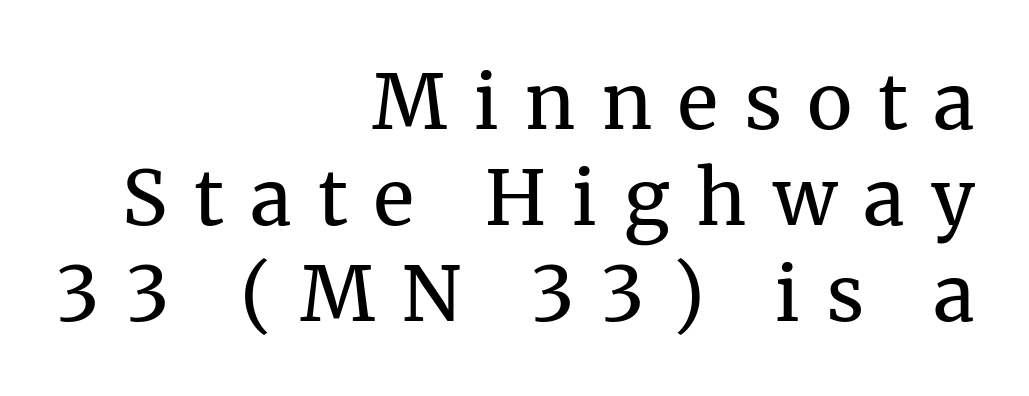
{"serif": "yes", "italic": "no", "bold": "no", "weight": "regular", "width": "normal", "stroke_contrast": "medium", "x_height": "medium", "monospaced": "no", "underline": "no", "align": "right", "line_spacing": "normal", "line_spacing_ratio": 1.26, "letter_spacing": "wide", "letter_spacing_em": 0.35, "glyph_px": 76}
